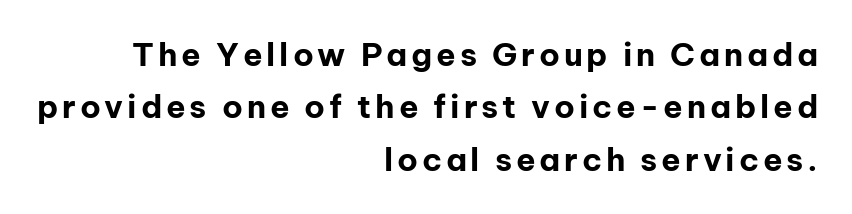
The image shows 32 px bold sans-serif type, upright; set right-aligned, normal line spacing (1.64x), not underlined; low stroke contrast and a medium x-height.
